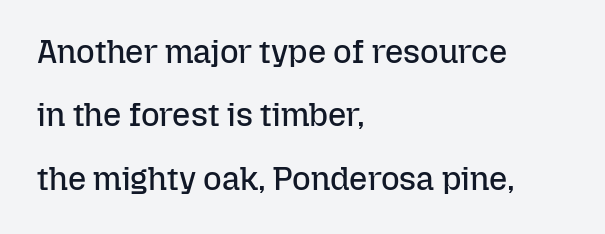
Q: Is the text bold? A: No.
Q: Is the text italic (slanted)? A: No, it is upright.
Q: Is the text underlined? A: No.
Q: How is the paragraph aligned? A: Left-aligned.
Q: Is the spacing between letters normal or unusually wide? A: Normal.
Q: Is the spacing between lines tight, normal or loose? A: Loose.
Q: Width (condensed, normal, or wide)? A: Normal.
Q: Stroke contrast? A: Low.
Q: x-height? A: Medium.
Q: Monospaced? A: No.
